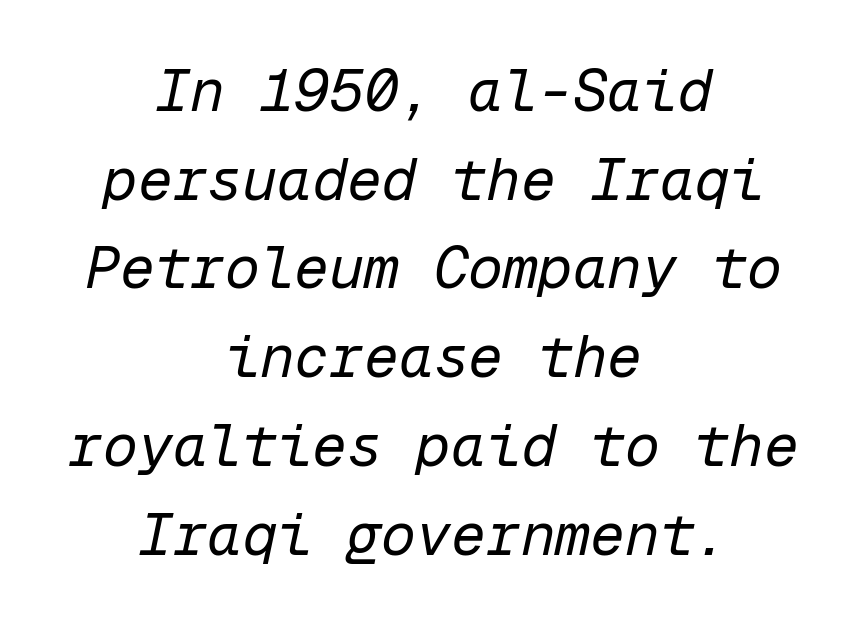
What stands out about the letter spacing? Nothing — it is the standard amount. Designer's note — italics engaged. Monospaced: the letters line up in strict vertical columns. No chunkiness to these letters — they're not bold. The whitespace from short lines is split evenly between both sides. Underlining? Definitely not there.
